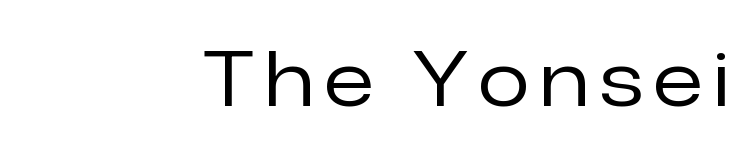
{"serif": "no", "italic": "no", "bold": "no", "weight": "regular", "width": "normal", "stroke_contrast": "low", "x_height": "medium", "monospaced": "no", "underline": "no", "align": "right", "glyph_px": 75}
